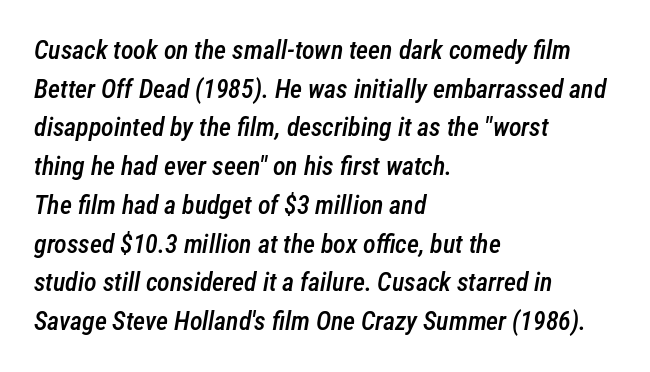
Strokes here are thickened, but only to semibold level. Between one letter and the next there's only the usual sliver of space. When letters slant like this, we call the style italic. The leading is moderate, giving the passage an even texture.
